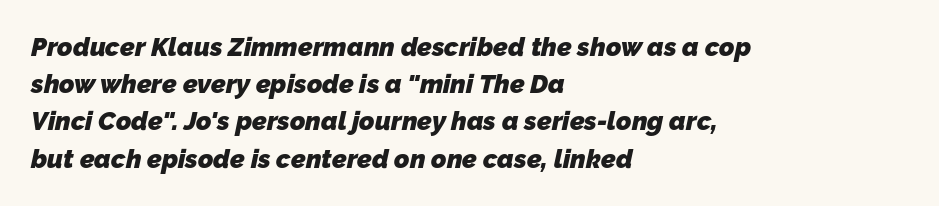
{"bold": "yes", "underline": "no", "align": "left", "line_spacing": "normal", "line_spacing_ratio": 1.43, "letter_spacing": "normal", "letter_spacing_em": 0.0, "glyph_px": 26}
